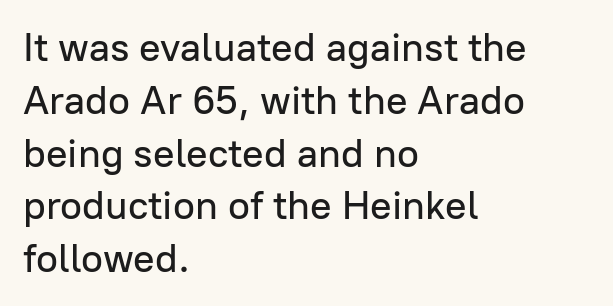
The image shows 40 px sans-serif type, upright; set left-aligned, normal line spacing (1.32x), normal letter spacing, not underlined; low stroke contrast and a medium x-height.
